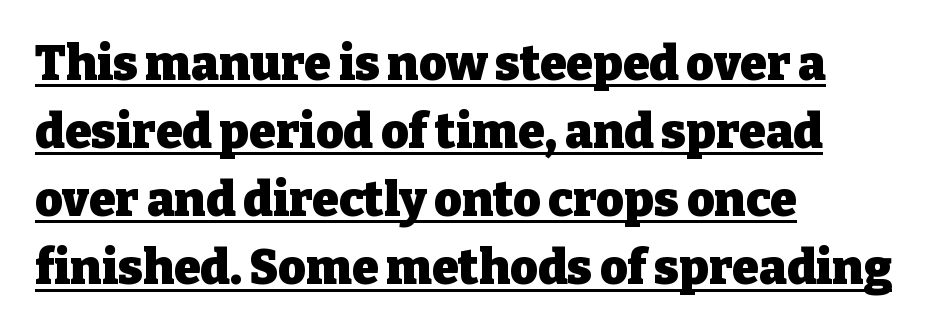
{"serif": "yes", "italic": "no", "bold": "yes", "weight": "heavy", "width": "normal", "stroke_contrast": "low", "x_height": "medium", "monospaced": "no", "underline": "yes", "align": "left", "line_spacing": "normal", "line_spacing_ratio": 1.42, "letter_spacing": "normal", "letter_spacing_em": 0.0, "glyph_px": 48}
